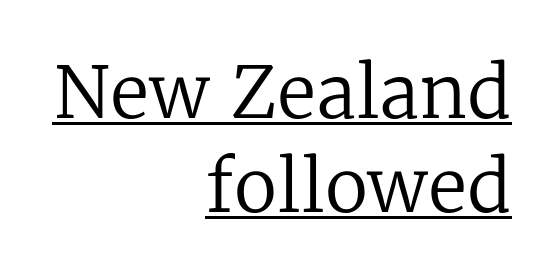
The image shows 72 px regular-weight serif type, upright; set right-aligned, normal line spacing (1.31x), normal letter spacing, underlined; low stroke contrast and a medium x-height.
